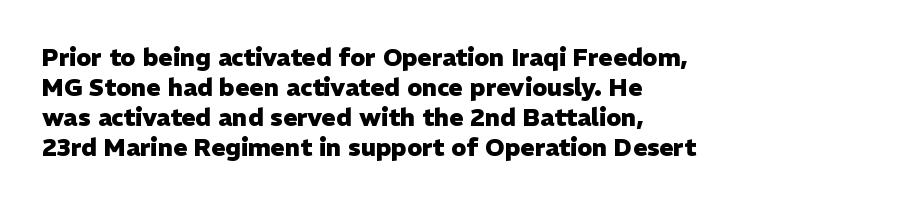
Q: Is the text bold? A: Yes.
Q: Is the text italic (slanted)? A: No, it is upright.
Q: Is the text underlined? A: No.
Q: How is the paragraph aligned? A: Left-aligned.
Q: Is the spacing between letters normal or unusually wide? A: Normal.
Q: Is the spacing between lines tight, normal or loose? A: Normal.
